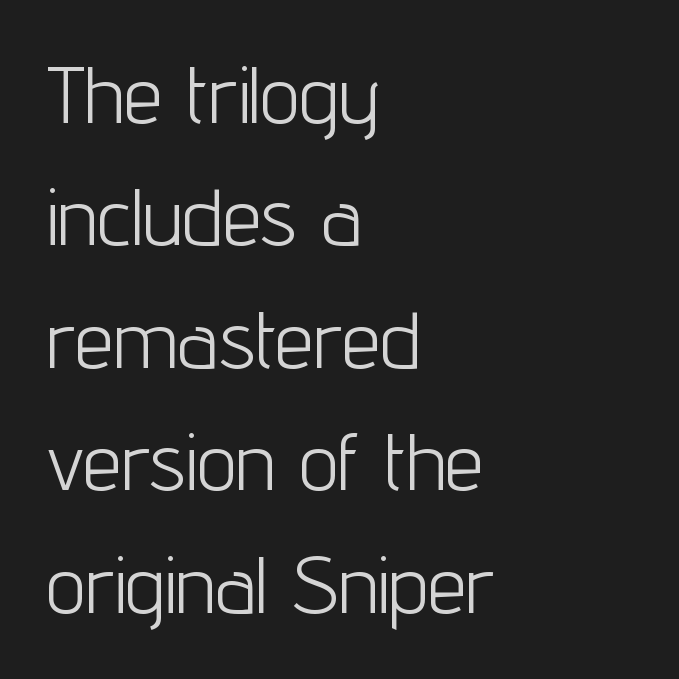
Q: Is the text bold? A: No.
Q: Is the text italic (slanted)? A: No, it is upright.
Q: Is the typeface a serif or a sans-serif typeface? A: Sans-serif.
Q: Is the text underlined? A: No.
Q: How is the paragraph aligned? A: Left-aligned.
Q: Is the spacing between letters normal or unusually wide? A: Normal.
Q: Is the spacing between lines tight, normal or loose? A: Normal.
Q: Width (condensed, normal, or wide)? A: Condensed.
Q: Stroke contrast? A: Low.
Q: x-height? A: Medium.
Q: Monospaced? A: No.
